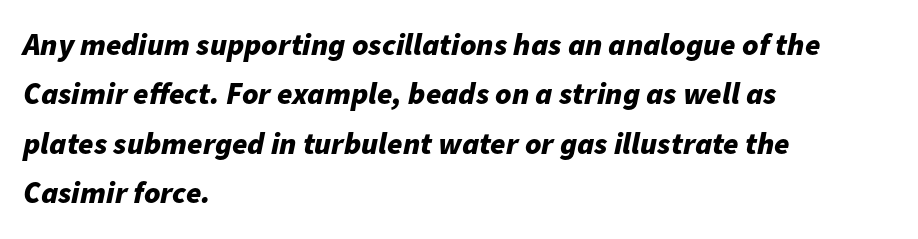
Q: Is the text bold? A: Yes.
Q: Is the text italic (slanted)? A: Yes, it leans right by about 11 degrees.
Q: Is the text underlined? A: No.
Q: How is the paragraph aligned? A: Left-aligned.
Q: Is the spacing between letters normal or unusually wide? A: Normal.
Q: Is the spacing between lines tight, normal or loose? A: Normal.
Q: Width (condensed, normal, or wide)? A: Normal.
Q: Stroke contrast? A: Low.
Q: x-height? A: Medium.
Q: Monospaced? A: No.
